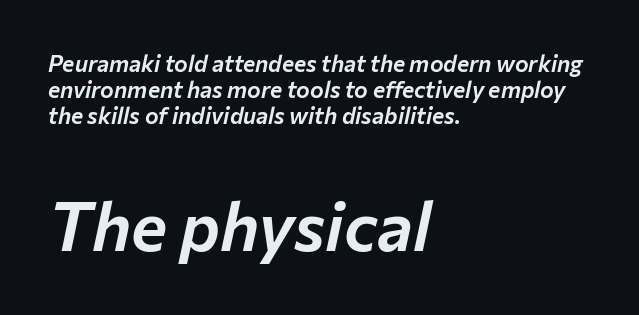
{"italic": "yes", "lean": "right", "slant_degrees": 12, "width": "normal", "stroke_contrast": "low", "x_height": "medium", "monospaced": "no", "underline": "no", "align": "left", "line_spacing": "tight", "line_spacing_ratio": 1.14, "letter_spacing": "normal", "letter_spacing_em": 0.0, "larger_block": "second", "size_ratio": 2.96, "glyph_px": 68}
